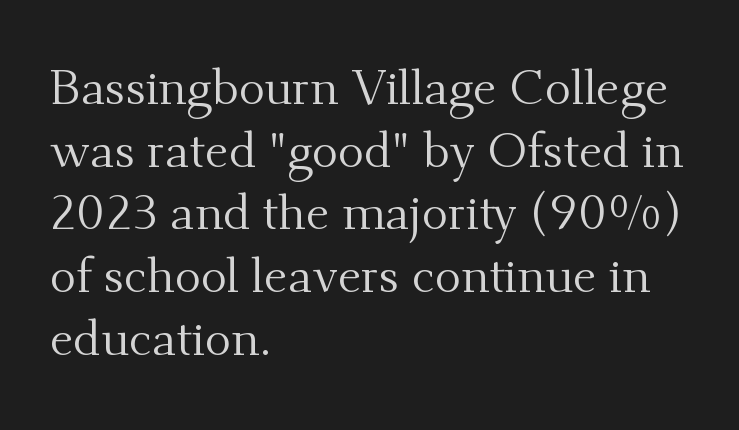
Q: Is the text bold? A: No.
Q: Is the text italic (slanted)? A: No, it is upright.
Q: Is the typeface a serif or a sans-serif typeface? A: Serif.
Q: Is the text underlined? A: No.
Q: How is the paragraph aligned? A: Left-aligned.
Q: Is the spacing between letters normal or unusually wide? A: Normal.
Q: Is the spacing between lines tight, normal or loose? A: Normal.
Q: Width (condensed, normal, or wide)? A: Normal.
Q: Stroke contrast? A: Medium.
Q: x-height? A: Small.
Q: Monospaced? A: No.
